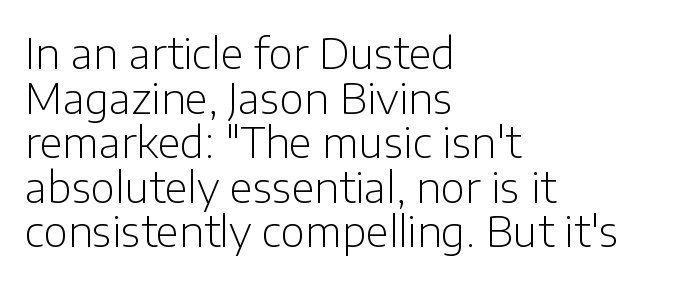
Do the characters align in a grid? No, the font is proportional. This sample is left-justified, so line endings fall wherever the words run out. Baseline-to-baseline distance is barely more than the letter height. When letters stand straight like this, we call the style roman or upright. The glyphs are unaccompanied by any horizontal stroke below them.
